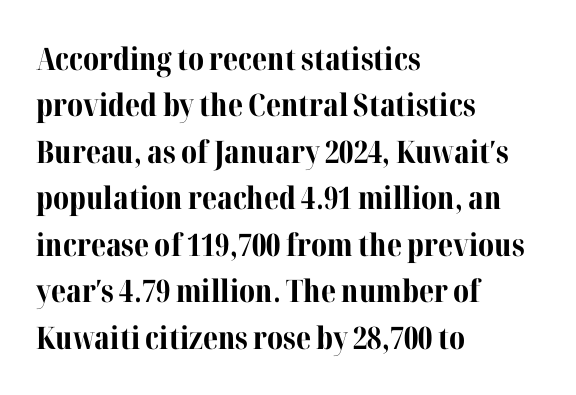
The image shows 31 px bold serif type, upright; set left-aligned, normal line spacing (1.5x), normal letter spacing, not underlined; medium stroke contrast and a medium x-height.
